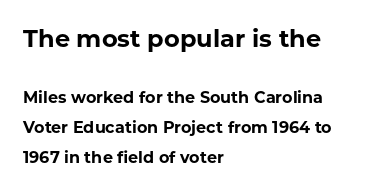
The letters stand straight up with perfectly vertical stems. Caption: bold face, heavy strokes. Default kerning and tracking; the words read as compact shapes. The block sitting higher on the canvas is the one with enlarged characters. Does the copy run flush right? No — it runs flush left.
